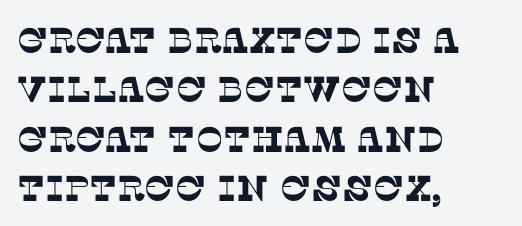
{"serif": "yes", "width": "normal", "stroke_contrast": "low", "x_height": "large", "monospaced": "no", "underline": "no", "align": "left", "line_spacing": "normal", "line_spacing_ratio": 1.37, "letter_spacing": "normal", "letter_spacing_em": 0.0, "glyph_px": 36}
